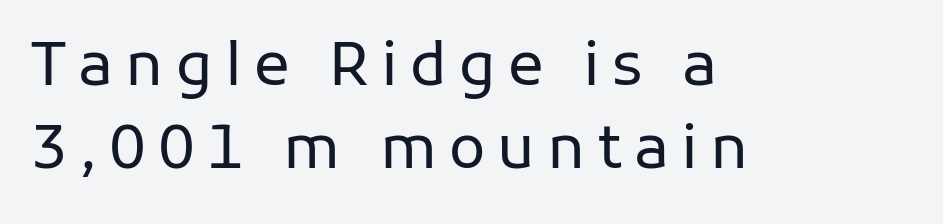
{"serif": "no", "italic": "no", "bold": "no", "weight": "regular", "width": "normal", "stroke_contrast": "low", "x_height": "medium", "monospaced": "no", "underline": "no", "align": "left", "line_spacing": "normal", "line_spacing_ratio": 1.39, "letter_spacing": "wide", "letter_spacing_em": 0.2, "glyph_px": 60}
